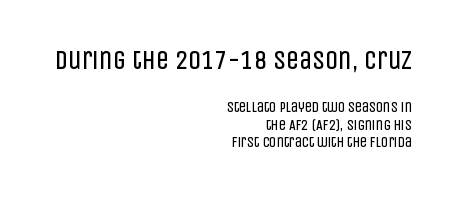
{"italic": "no", "bold": "no", "underline": "no", "align": "right", "line_spacing": "normal", "line_spacing_ratio": 1.27, "letter_spacing": "normal", "letter_spacing_em": 0.0, "larger_block": "first", "size_ratio": 1.86, "glyph_px": 26}
